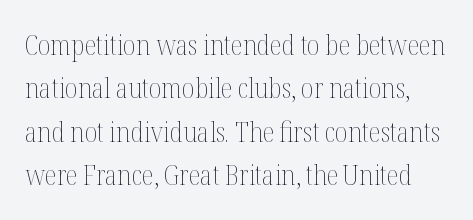
{"italic": "no", "bold": "no", "weight": "thin", "width": "condensed", "stroke_contrast": "medium", "x_height": "medium", "monospaced": "no", "underline": "no", "line_spacing": "normal", "line_spacing_ratio": 1.55, "letter_spacing": "normal", "letter_spacing_em": 0.0, "glyph_px": 28}
